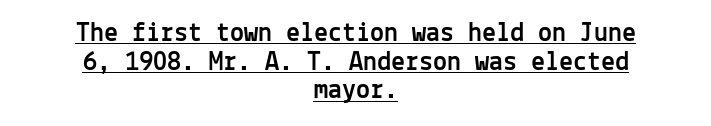
{"serif": "no", "italic": "no", "width": "normal", "x_height": "medium", "monospaced": "yes", "underline": "yes", "align": "center", "line_spacing": "tight", "line_spacing_ratio": 1.02, "letter_spacing": "normal", "letter_spacing_em": 0.0, "glyph_px": 28}
